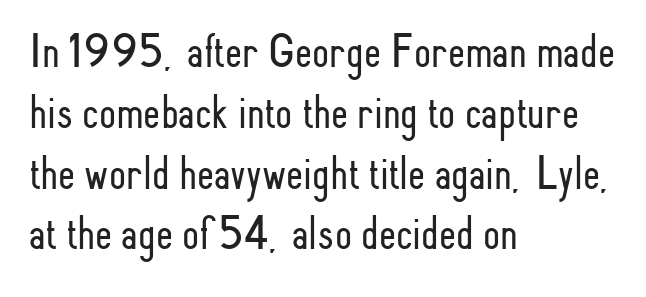
{"serif": "no", "italic": "no", "bold": "no", "weight": "light", "width": "condensed", "stroke_contrast": "low", "x_height": "small", "monospaced": "no", "underline": "no", "align": "left", "line_spacing_ratio": 1.24, "letter_spacing": "normal", "letter_spacing_em": 0.0, "glyph_px": 49}
